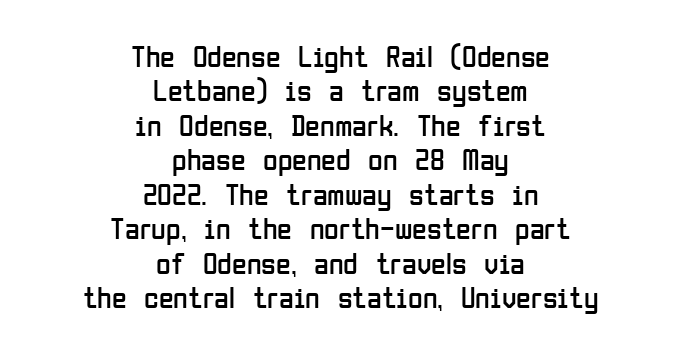
Q: Is the text bold? A: No.
Q: Is the text italic (slanted)? A: No, it is upright.
Q: Is the typeface a serif or a sans-serif typeface? A: Sans-serif.
Q: Is the text underlined? A: No.
Q: How is the paragraph aligned? A: Centered.
Q: Is the spacing between letters normal or unusually wide? A: Normal.
Q: Is the spacing between lines tight, normal or loose? A: Tight.
Q: Width (condensed, normal, or wide)? A: Condensed.
Q: Stroke contrast? A: Low.
Q: x-height? A: Medium.
Q: Monospaced? A: No.
